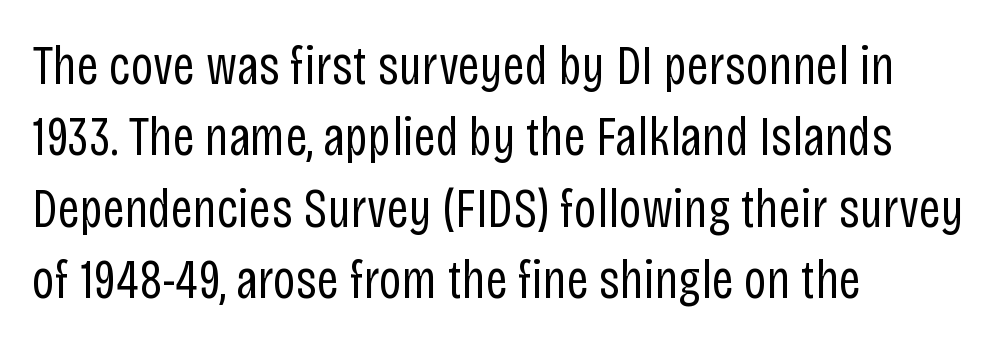
Q: Is the text bold? A: No.
Q: Is the text italic (slanted)? A: No, it is upright.
Q: Is the typeface a serif or a sans-serif typeface? A: Sans-serif.
Q: Is the text underlined? A: No.
Q: How is the paragraph aligned? A: Left-aligned.
Q: Is the spacing between letters normal or unusually wide? A: Normal.
Q: Is the spacing between lines tight, normal or loose? A: Normal.
Q: Width (condensed, normal, or wide)? A: Condensed.
Q: Stroke contrast? A: Low.
Q: x-height? A: Large.
Q: Monospaced? A: No.
